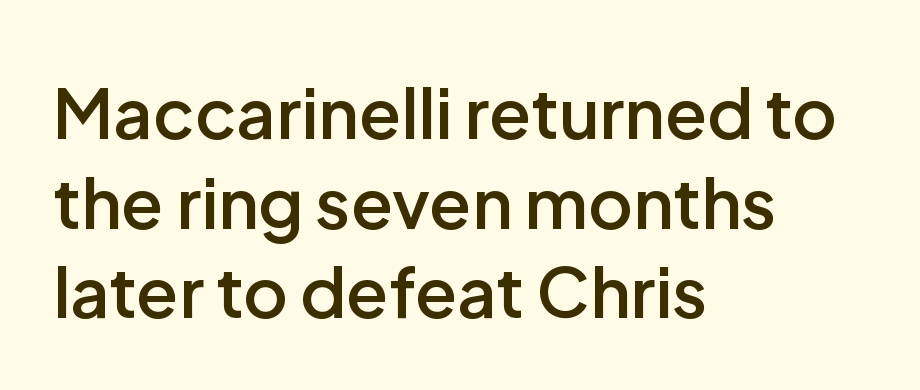
The image shows 69 px semibold sans-serif type, upright; set left-aligned, normal line spacing (1.3x), normal letter spacing, not underlined; low stroke contrast and a medium x-height.
